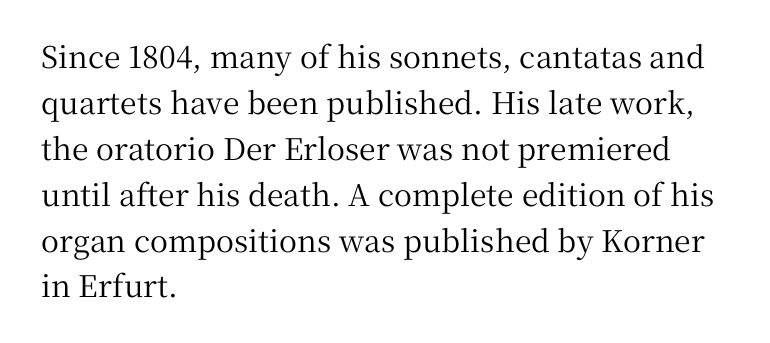
The image shows 30 px serif type, upright; set left-aligned, normal line spacing (1.53x), normal letter spacing, not underlined; medium stroke contrast and a medium x-height.
